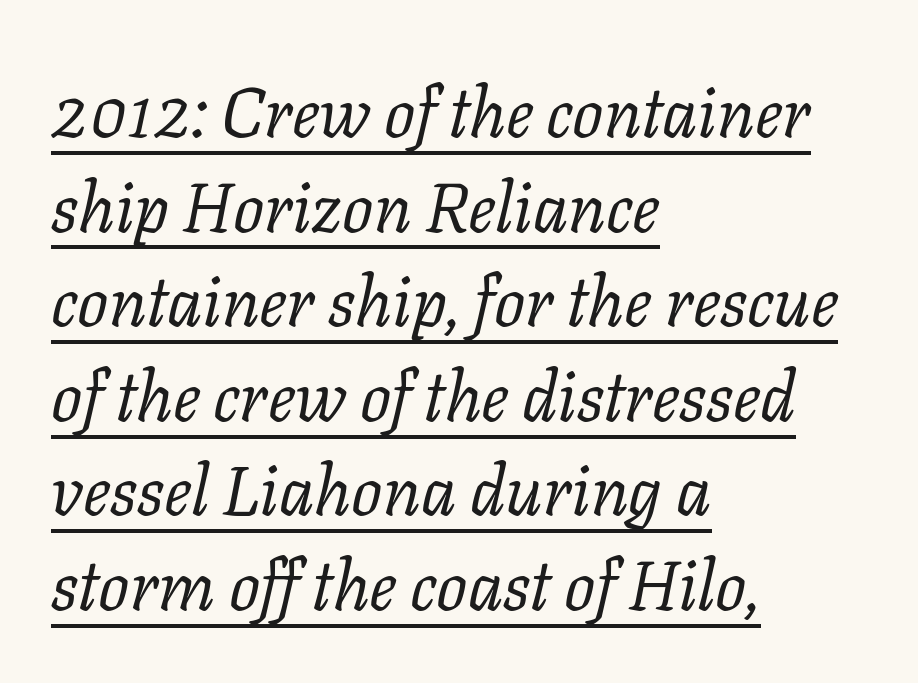
Q: Is the text bold? A: No.
Q: Is the text italic (slanted)? A: Yes, it leans right by about 11 degrees.
Q: Is the typeface a serif or a sans-serif typeface? A: Serif.
Q: Is the text underlined? A: Yes.
Q: How is the paragraph aligned? A: Left-aligned.
Q: Is the spacing between letters normal or unusually wide? A: Normal.
Q: Is the spacing between lines tight, normal or loose? A: Normal.
Q: Width (condensed, normal, or wide)? A: Normal.
Q: Stroke contrast? A: Low.
Q: x-height? A: Medium.
Q: Monospaced? A: No.
